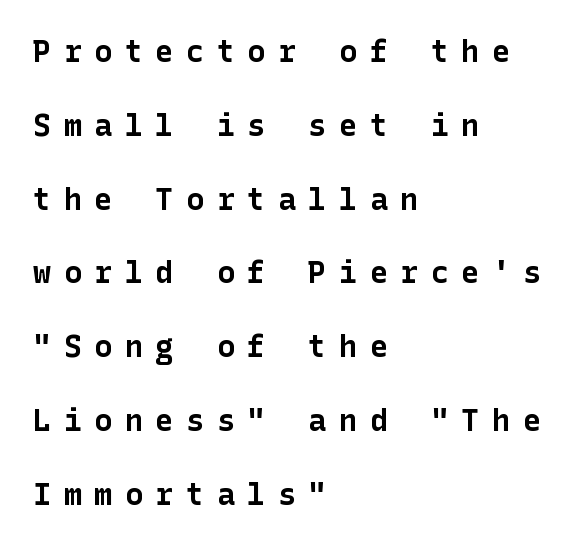
{"serif": "no", "italic": "no", "bold": "yes", "weight": "bold", "width": "normal", "stroke_contrast": "low", "x_height": "medium", "underline": "no", "align": "left", "line_spacing": "loose", "line_spacing_ratio": 2.46, "letter_spacing": "wide", "letter_spacing_em": 0.42, "glyph_px": 30}
